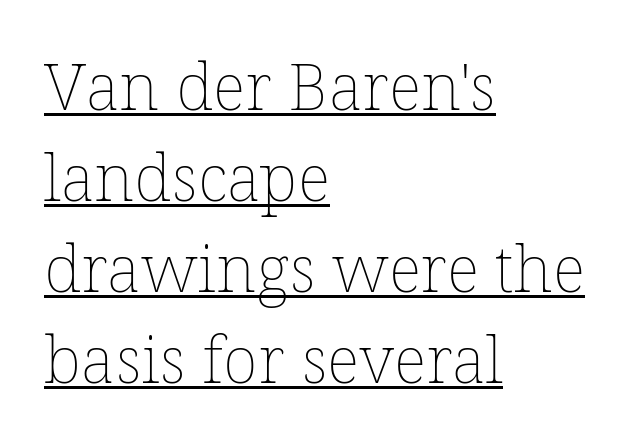
The image shows 65 px thin type, upright; set left-aligned, normal line spacing (1.4x), normal letter spacing, underlined; low stroke contrast and a medium x-height.
